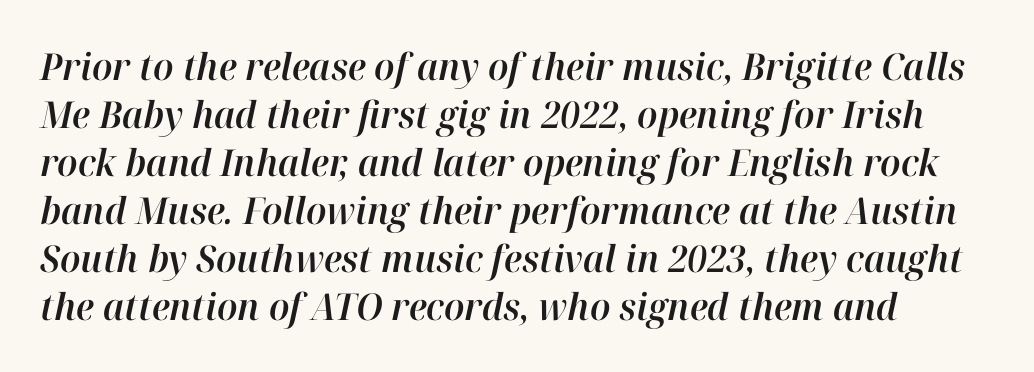
Q: Is the text italic (slanted)? A: Yes, it leans right by about 12 degrees.
Q: Is the text underlined? A: No.
Q: How is the paragraph aligned? A: Left-aligned.
Q: Is the spacing between letters normal or unusually wide? A: Normal.
Q: Is the spacing between lines tight, normal or loose? A: Normal.
Q: Width (condensed, normal, or wide)? A: Normal.
Q: Stroke contrast? A: High.
Q: x-height? A: Medium.
Q: Monospaced? A: No.
